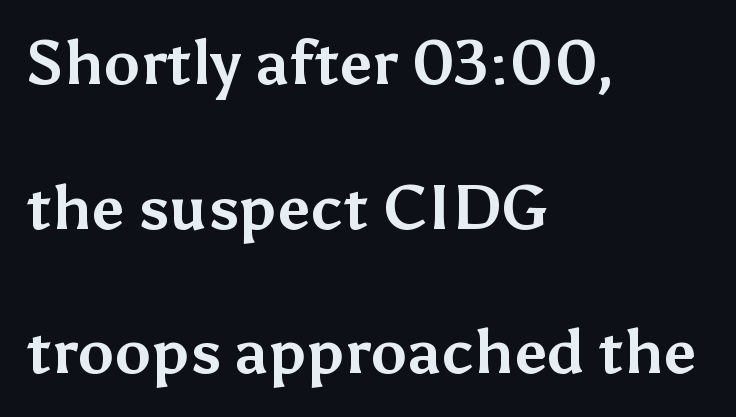
{"serif": "no", "italic": "no", "bold": "yes", "weight": "bold", "width": "normal", "stroke_contrast": "medium", "x_height": "medium", "monospaced": "no", "underline": "no", "align": "left", "line_spacing": "loose", "line_spacing_ratio": 2.37, "letter_spacing": "normal", "letter_spacing_em": 0.0, "glyph_px": 61}
